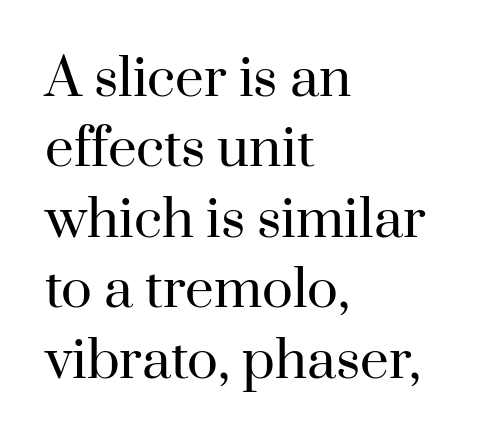
{"serif": "yes", "italic": "no", "bold": "no", "weight": "regular", "width": "normal", "stroke_contrast": "high", "x_height": "small", "monospaced": "no", "underline": "no", "align": "left", "line_spacing": "normal", "line_spacing_ratio": 1.38, "letter_spacing": "normal", "letter_spacing_em": 0.0, "glyph_px": 51}
